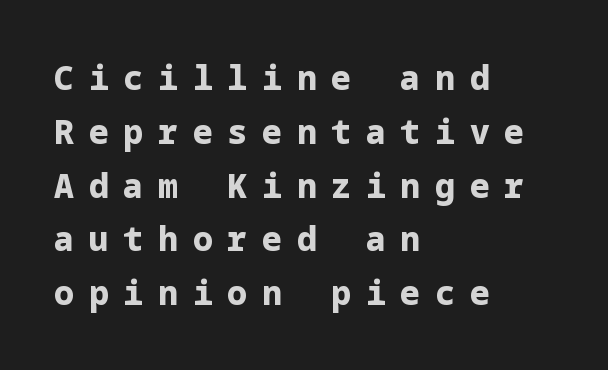
The image shows 33 px bold sans-serif type, upright; set left-aligned, normal line spacing (1.63x), unusually wide letter spacing (+0.45 em), not underlined; low stroke contrast and a medium x-height.
